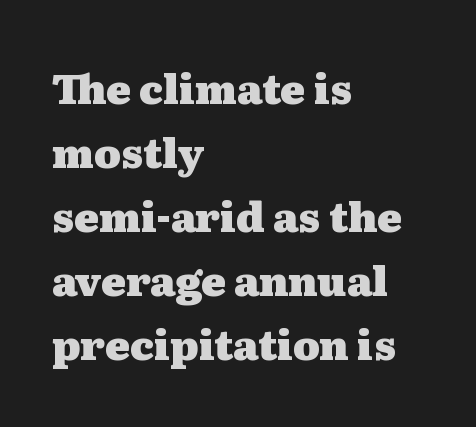
The image shows 41 px heavy, wide serif type, upright; set left-aligned, normal line spacing (1.56x), normal letter spacing, not underlined; medium stroke contrast and a medium x-height.
